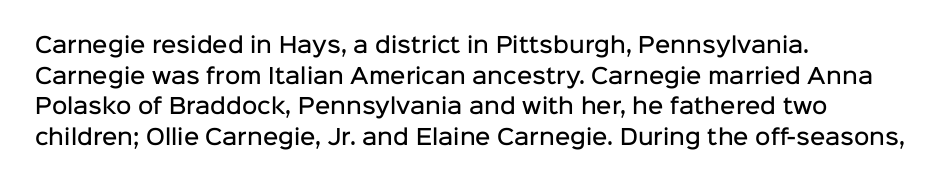
The image shows 21 px text type, upright; set left-aligned, normal line spacing (1.46x), normal letter spacing, not underlined.
